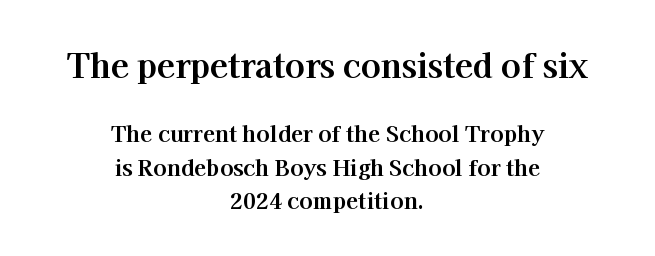
The image shows 33 px bold serif type, upright; set centered, normal line spacing (1.53x), normal letter spacing, not underlined; the first (top) block is 1.5x larger; high stroke contrast and a medium x-height.
